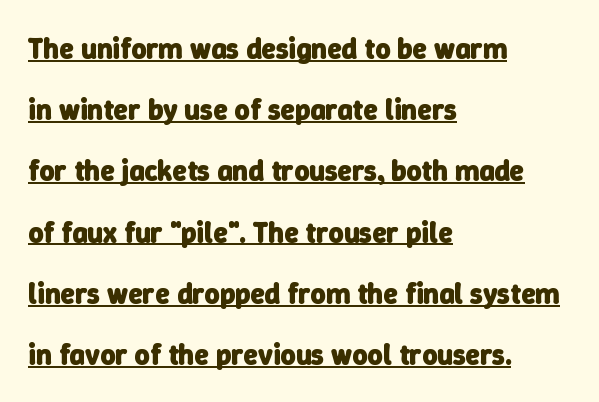
Q: Is the text bold? A: Yes.
Q: Is the typeface a serif or a sans-serif typeface? A: Sans-serif.
Q: Is the text underlined? A: Yes.
Q: How is the paragraph aligned? A: Left-aligned.
Q: Is the spacing between letters normal or unusually wide? A: Normal.
Q: Is the spacing between lines tight, normal or loose? A: Loose.
Q: Width (condensed, normal, or wide)? A: Normal.
Q: Stroke contrast? A: Low.
Q: x-height? A: Medium.
Q: Monospaced? A: No.
